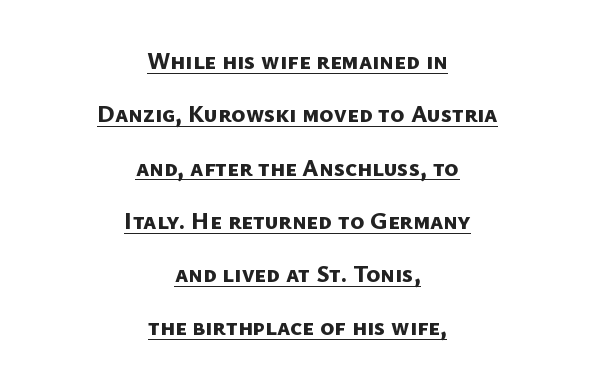
The image shows 24 px bold type; set centered, loose line spacing (2.22x), normal letter spacing, underlined.
